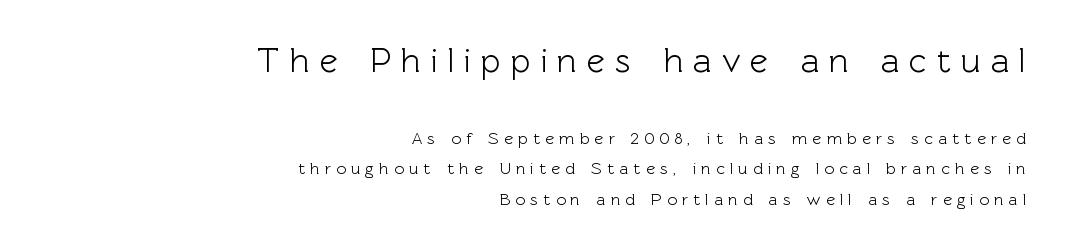
{"serif": "no", "italic": "no", "width": "normal", "x_height": "medium", "monospaced": "no", "underline": "no", "align": "right", "line_spacing_ratio": 1.77, "letter_spacing": "wide", "letter_spacing_em": 0.3, "larger_block": "first", "size_ratio": 2.0, "glyph_px": 34}
